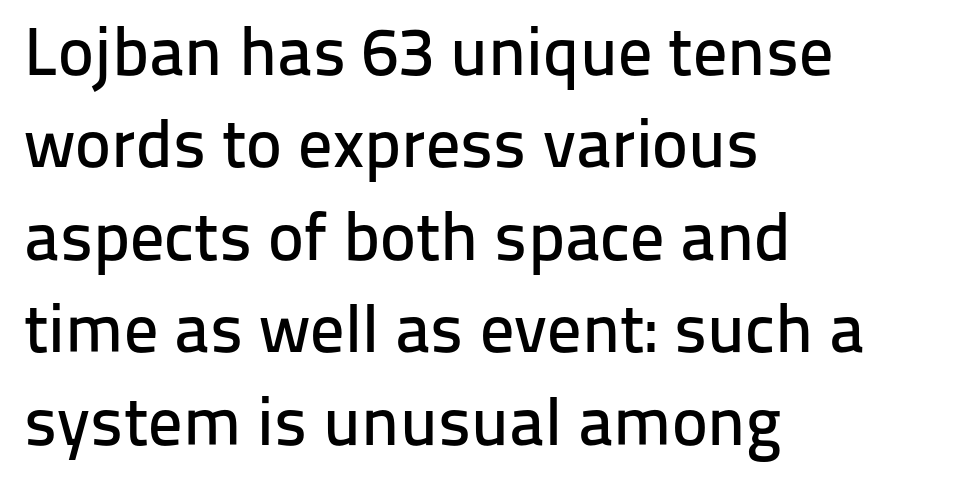
Layout note: lines flush left. The string is rendered with underlining switched off. Style check: upright. Evenly set lines give the paragraph a standard silhouette.
